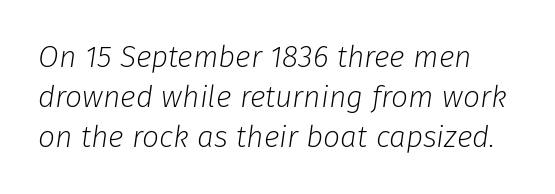
Look at the tracking — it's just the regular setting, nothing added. Looks like regular typesetting: each glyph gets only the width it needs. Check the space under the baseline: it is left empty. Summary of weight: not heavy and not bold. Rows of type keep a routine distance in the vertical direction.
